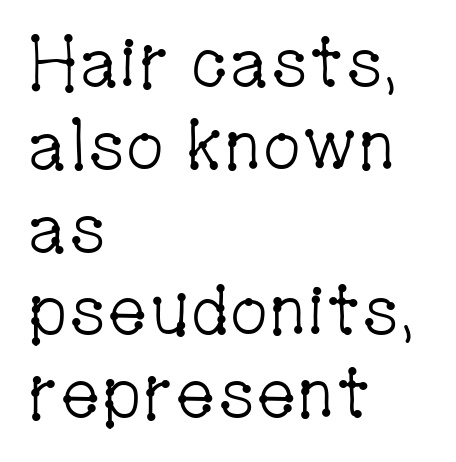
Words float on clear page, feet unadorned. Caption: standard tracking, unaltered. Weight: in the light-to-regular range. The glyphs in this specimen are seriffed. A typesetter would mark this as roman, not italic.
